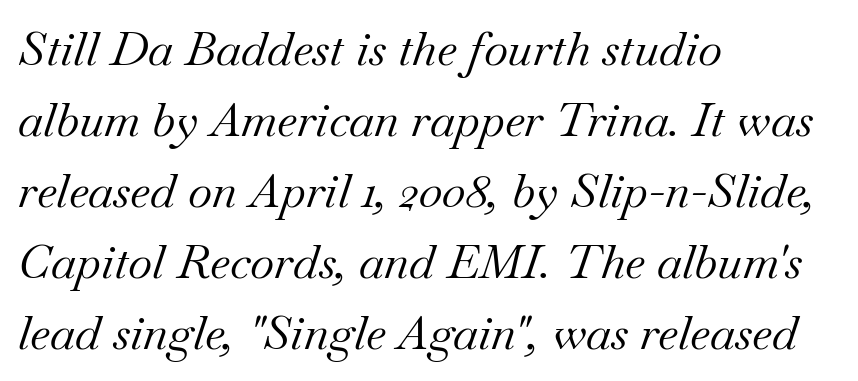
The image shows 47 px regular-weight serif type, italic (leaning right); set left-aligned, normal line spacing (1.51x), normal letter spacing, not underlined; medium stroke contrast and a small x-height.
